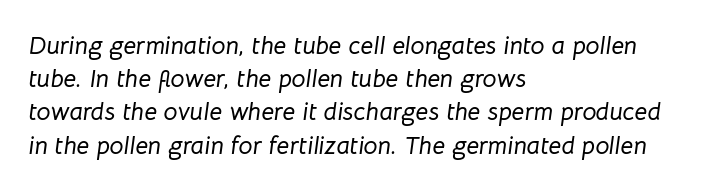
{"italic": "yes", "lean": "right", "slant_degrees": 8, "underline": "no", "align": "left", "line_spacing": "normal", "line_spacing_ratio": 1.33, "letter_spacing": "normal", "letter_spacing_em": 0.0, "glyph_px": 25}
